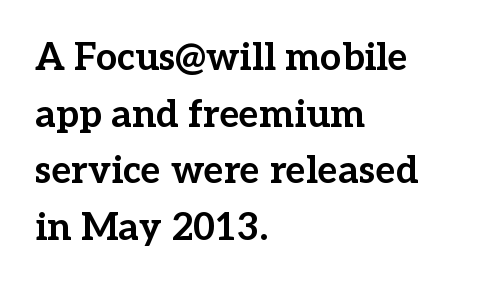
Q: Is the text bold? A: Yes.
Q: Is the text italic (slanted)? A: No, it is upright.
Q: Is the typeface a serif or a sans-serif typeface? A: Serif.
Q: Is the text underlined? A: No.
Q: How is the paragraph aligned? A: Left-aligned.
Q: Is the spacing between letters normal or unusually wide? A: Normal.
Q: Is the spacing between lines tight, normal or loose? A: Normal.
Q: Width (condensed, normal, or wide)? A: Normal.
Q: Stroke contrast? A: Low.
Q: x-height? A: Medium.
Q: Monospaced? A: No.
